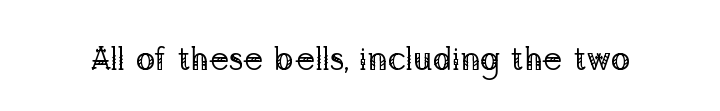
The image shows 33 px regular-weight serif type, upright; set normal letter spacing, not underlined; low stroke contrast and a medium x-height.
